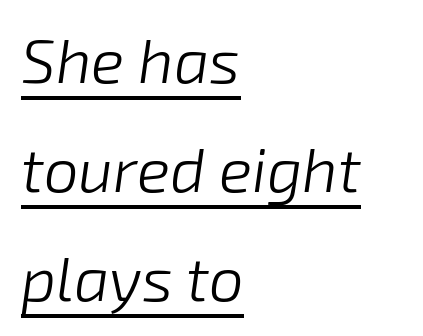
Q: Is the text bold? A: No.
Q: Is the text italic (slanted)? A: Yes, it leans right by about 8 degrees.
Q: Is the text underlined? A: Yes.
Q: How is the paragraph aligned? A: Left-aligned.
Q: Is the spacing between letters normal or unusually wide? A: Normal.
Q: Width (condensed, normal, or wide)? A: Normal.
Q: Stroke contrast? A: Low.
Q: x-height? A: Medium.
Q: Monospaced? A: No.
